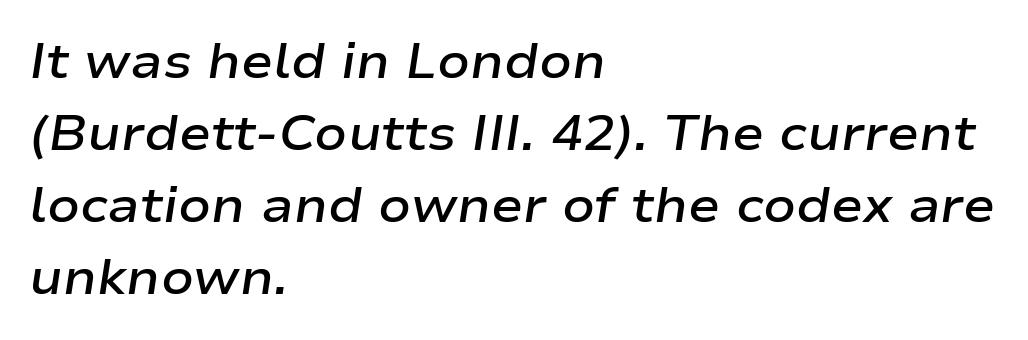
The zone under the glyphs is completely vacant. What weight is shown? A semibold, between regular and bold. Normally led — the rows are evenly, conventionally spaced. Typeset ragged right — the left edge is the straight one.
